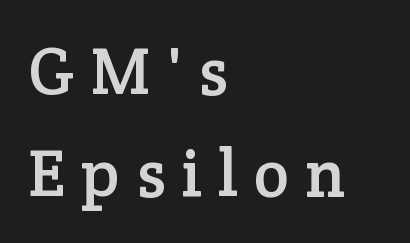
The image shows 66 px serif type, upright; set left-aligned, normal line spacing (1.54x), unusually wide letter spacing (+0.25 em), not underlined; low stroke contrast and a medium x-height.
